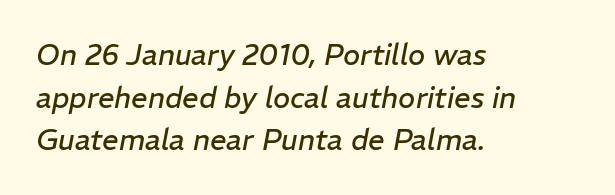
Quick note: italic. The letterforms sit at book weight or below. These lines are rendered in a variable-pitch font. The words here are not underlined. The lines in this sample share a left origin and differ only in where they stop.
